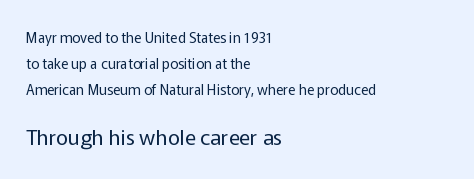
Q: Is the text bold? A: No.
Q: Is the text italic (slanted)? A: No, it is upright.
Q: Is the text underlined? A: No.
Q: How is the paragraph aligned? A: Left-aligned.
Q: Is the spacing between letters normal or unusually wide? A: Normal.
Q: Which block of text is set in a larger size, the first (top) or the second (bottom)? A: The second (bottom) one.
